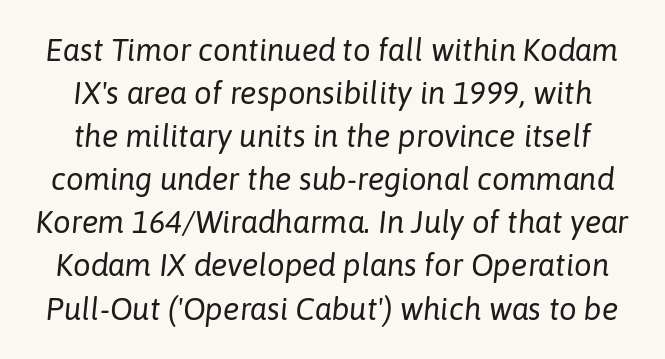
The image shows 31 px regular-weight type, italic (leaning right); set normal line spacing (1.39x), normal letter spacing, not underlined; low stroke contrast and a medium x-height.
